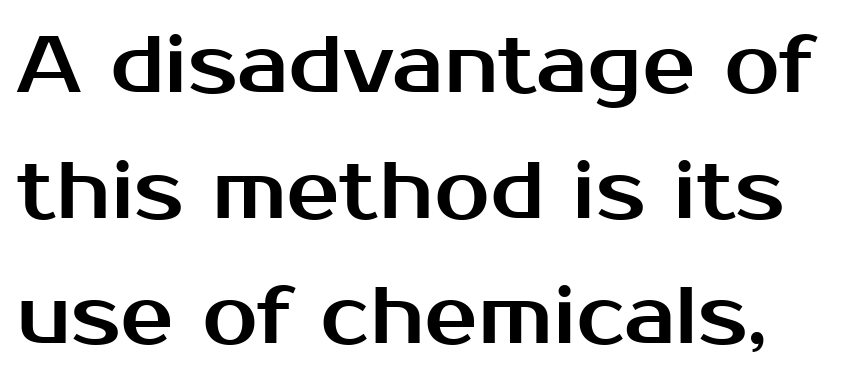
The image shows 80 px sans-serif type, upright; set normal line spacing (1.57x), normal letter spacing, not underlined; medium stroke contrast and a medium x-height.
